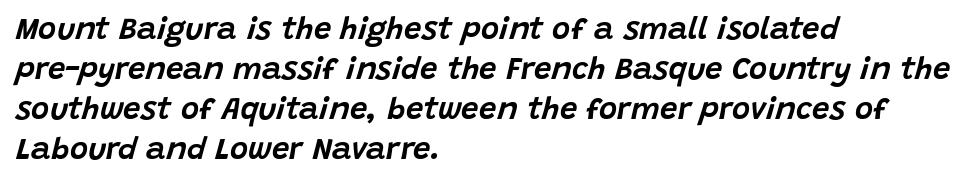
This rendering leaves character spacing at its baseline value. Line spacing here is normal. In terms of posture, this sample is oblique. The specimen omits any rule beneath the text block's lines.
